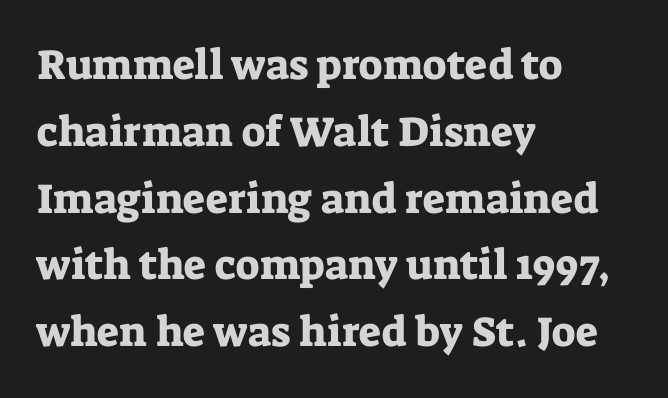
The passage is arranged the way most books set body copy — flush left. Rule under the text: the space is simply empty. To sum up the face: it has serifs. Note the varied advance widths — an 'i' is clearly narrower than an 'm'. A typesetter would call this zero additional tracking.
